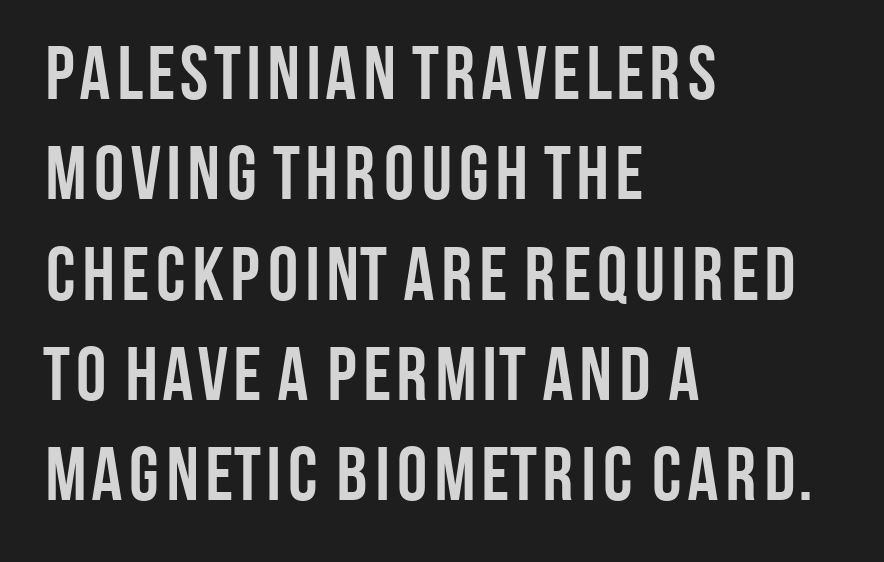
Q: Is the text bold? A: Yes.
Q: Is the text italic (slanted)? A: No, it is upright.
Q: Is the typeface a serif or a sans-serif typeface? A: Sans-serif.
Q: Is the text underlined? A: No.
Q: How is the paragraph aligned? A: Left-aligned.
Q: Is the spacing between letters normal or unusually wide? A: Normal.
Q: Is the spacing between lines tight, normal or loose? A: Normal.
Q: Width (condensed, normal, or wide)? A: Condensed.
Q: Stroke contrast? A: Low.
Q: x-height? A: Large.
Q: Monospaced? A: No.
